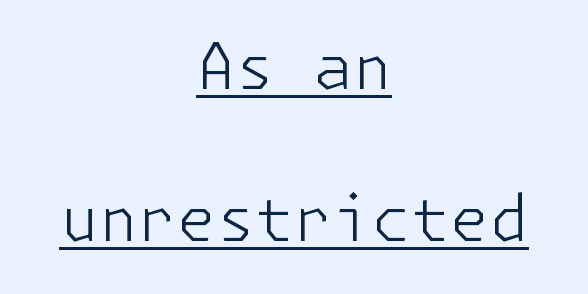
Q: Is the text bold? A: No.
Q: Is the text italic (slanted)? A: No, it is upright.
Q: Is the typeface a serif or a sans-serif typeface? A: Sans-serif.
Q: Is the text underlined? A: Yes.
Q: How is the paragraph aligned? A: Centered.
Q: Is the spacing between letters normal or unusually wide? A: Normal.
Q: Is the spacing between lines tight, normal or loose? A: Loose.
Q: Width (condensed, normal, or wide)? A: Normal.
Q: Stroke contrast? A: Low.
Q: x-height? A: Medium.
